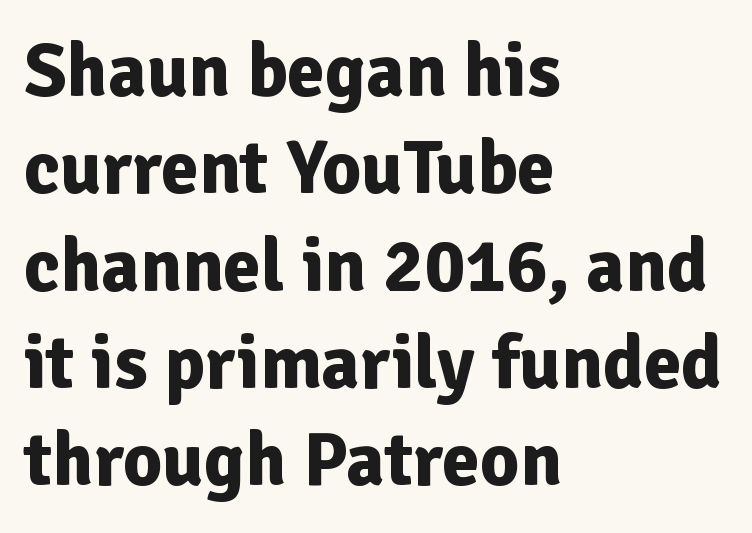
{"serif": "no", "italic": "no", "bold": "yes", "weight": "bold", "width": "normal", "stroke_contrast": "low", "x_height": "medium", "monospaced": "no", "underline": "no", "align": "left", "line_spacing": "normal", "line_spacing_ratio": 1.28, "letter_spacing": "normal", "letter_spacing_em": 0.0, "glyph_px": 76}
